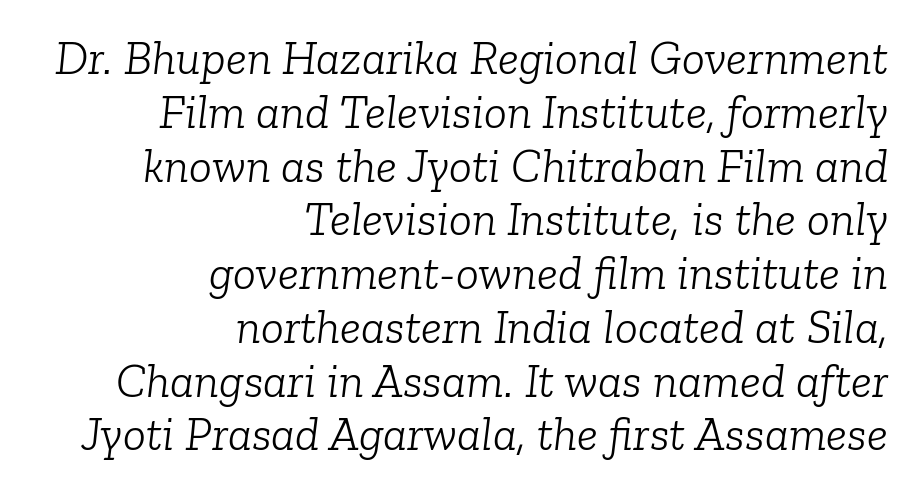
Looks like regular typesetting: each glyph gets only the width it needs. The face looks like a standard text weight, possibly lighter. The space between consecutive lines is stingy. Rendered with sloped, italic letterforms.
